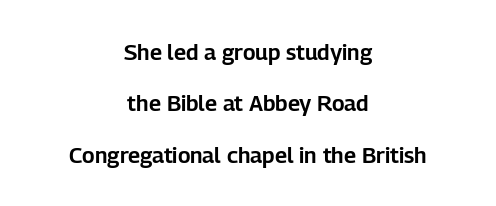
{"italic": "no", "underline": "no", "align": "center", "line_spacing": "loose", "line_spacing_ratio": 2.33, "letter_spacing": "normal", "letter_spacing_em": 0.0, "glyph_px": 22}
